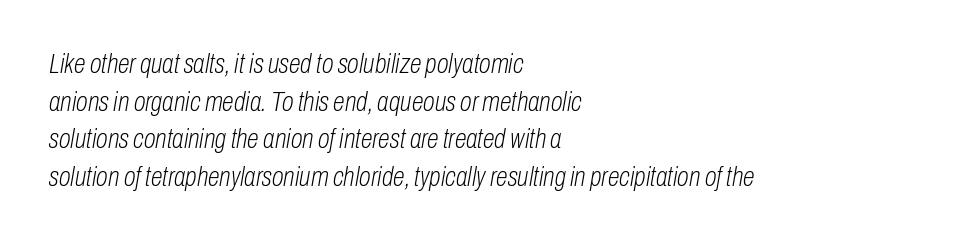
{"italic": "yes", "lean": "right", "slant_degrees": 10, "bold": "no", "underline": "no", "align": "left", "line_spacing": "normal", "line_spacing_ratio": 1.39, "letter_spacing": "normal", "letter_spacing_em": 0.0, "glyph_px": 27}
